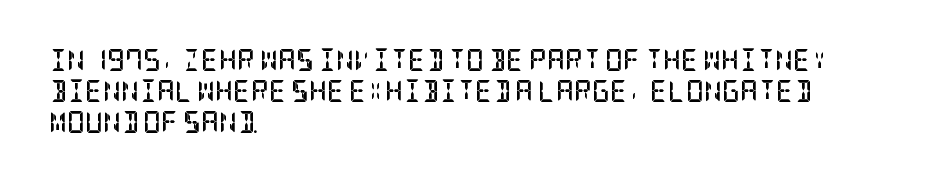
The image shows 22 px bold type, upright; set left-aligned, normal line spacing (1.41x), normal letter spacing, not underlined.
